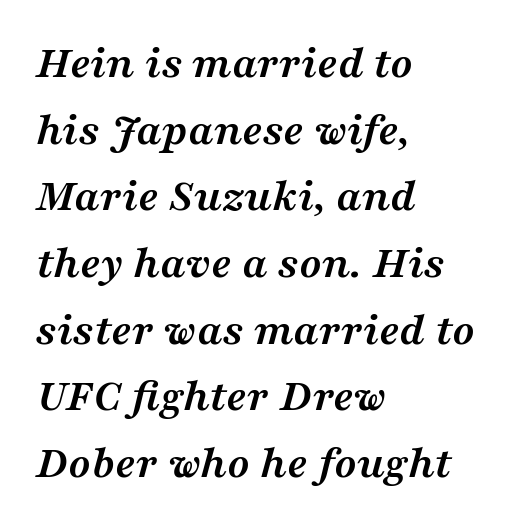
The image shows 46 px semibold, wide serif type, italic (leaning right); set left-aligned, normal line spacing (1.45x), normal letter spacing, not underlined; medium stroke contrast and a medium x-height.
